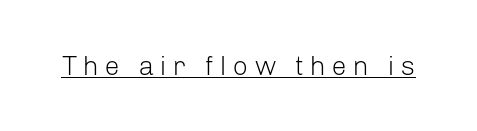
{"italic": "no", "bold": "no", "underline": "yes", "letter_spacing": "wide", "letter_spacing_em": 0.22, "glyph_px": 27}
